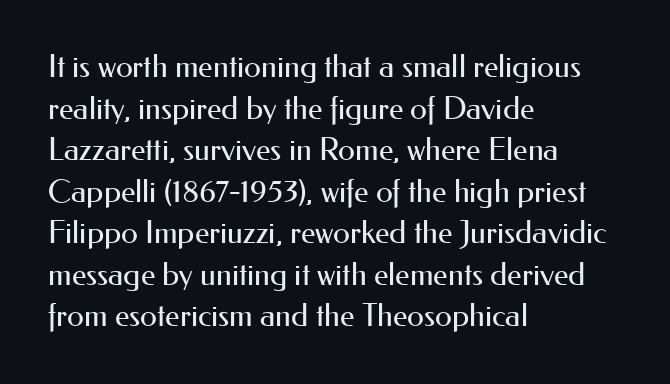
These lines are set flush left with a ragged right edge. Caption: standard tracking, unaltered. This is roman type, the default non-slanted kind. Is this a fixed-width face? No — the glyphs have proportional, varying widths. Think standard paragraph weight, or any step lighter than that. Honestly, the row spacing looks completely unremarkable.
